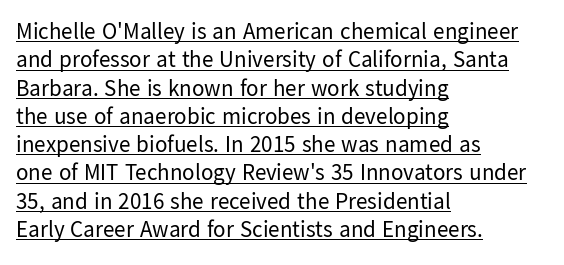
Q: Is the text bold? A: No.
Q: Is the text italic (slanted)? A: No, it is upright.
Q: Is the text underlined? A: Yes.
Q: How is the paragraph aligned? A: Left-aligned.
Q: Is the spacing between letters normal or unusually wide? A: Normal.
